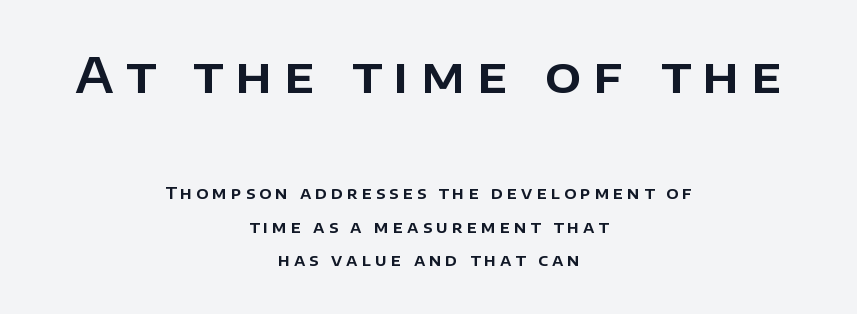
The image shows 48 px sans-serif type, upright; set centered, loose line spacing (2.1x), unusually wide letter spacing (+0.25 em), not underlined; the first (top) block is 3.0x larger; low stroke contrast and a large x-height.
